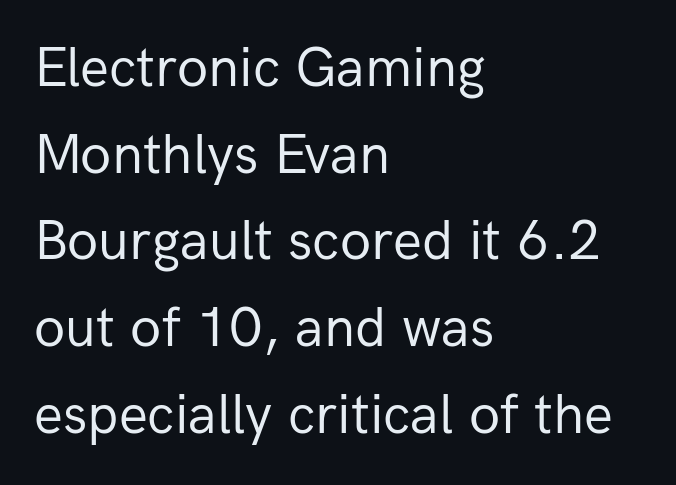
{"serif": "no", "italic": "no", "bold": "no", "weight": "regular", "width": "normal", "stroke_contrast": "low", "x_height": "medium", "monospaced": "no", "underline": "no", "align": "left", "line_spacing": "normal", "line_spacing_ratio": 1.52, "letter_spacing": "normal", "letter_spacing_em": 0.0, "glyph_px": 57}
